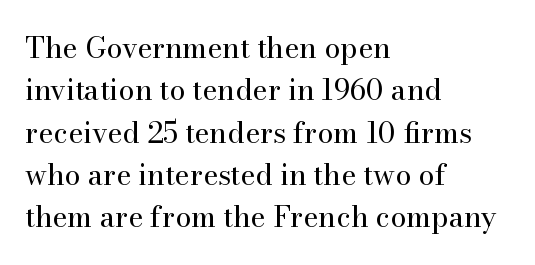
Q: Is the text bold? A: No.
Q: Is the text italic (slanted)? A: No, it is upright.
Q: Is the typeface a serif or a sans-serif typeface? A: Serif.
Q: Is the text underlined? A: No.
Q: How is the paragraph aligned? A: Left-aligned.
Q: Is the spacing between letters normal or unusually wide? A: Normal.
Q: Is the spacing between lines tight, normal or loose? A: Normal.
Q: Width (condensed, normal, or wide)? A: Normal.
Q: Stroke contrast? A: High.
Q: x-height? A: Small.
Q: Monospaced? A: No.
